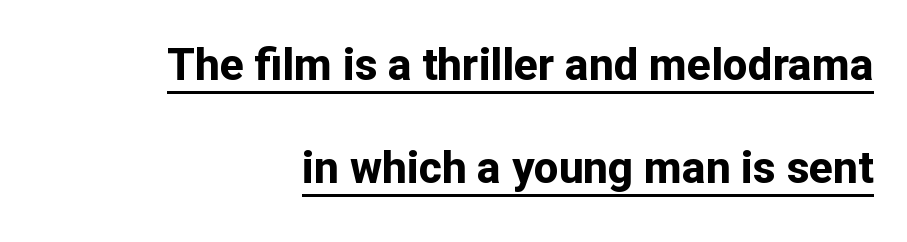
Is the block centered? No — it sits flush against the right margin. This sample has the flowing, uneven cadence of proportional lettering. Each word holds together tightly as a unit, with standard inter-letter gaps. The face used here appears with an underline applied. Check where the strokes stop: nothing finishes them off — pure sans.
